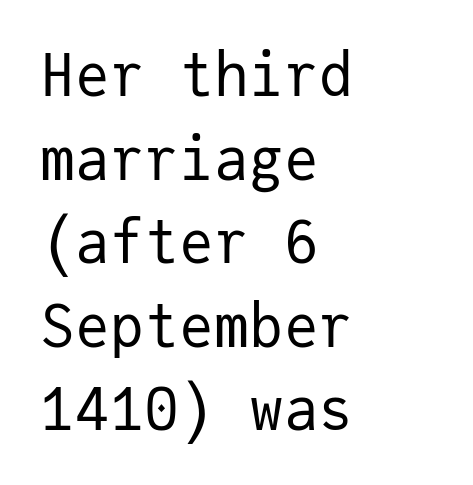
Q: Is the text bold? A: No.
Q: Is the text italic (slanted)? A: No, it is upright.
Q: Is the typeface a serif or a sans-serif typeface? A: Sans-serif.
Q: Is the text underlined? A: No.
Q: How is the paragraph aligned? A: Left-aligned.
Q: Is the spacing between letters normal or unusually wide? A: Normal.
Q: Is the spacing between lines tight, normal or loose? A: Normal.
Q: Width (condensed, normal, or wide)? A: Normal.
Q: Stroke contrast? A: Low.
Q: x-height? A: Medium.
Q: Monospaced? A: Yes.
